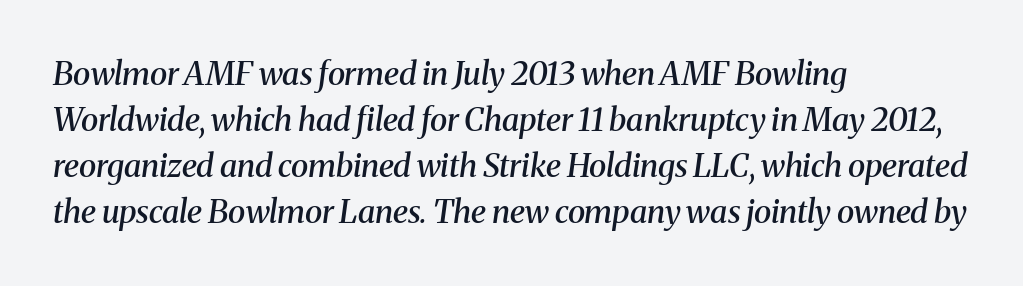
Q: Is the text bold? A: Semi-bold.
Q: Is the text italic (slanted)? A: Yes, it leans right by about 8 degrees.
Q: Is the typeface a serif or a sans-serif typeface? A: Serif.
Q: Is the text underlined? A: No.
Q: How is the paragraph aligned? A: Left-aligned.
Q: Is the spacing between letters normal or unusually wide? A: Normal.
Q: Is the spacing between lines tight, normal or loose? A: Normal.
Q: Width (condensed, normal, or wide)? A: Normal.
Q: Stroke contrast? A: Medium.
Q: x-height? A: Medium.
Q: Monospaced? A: No.
